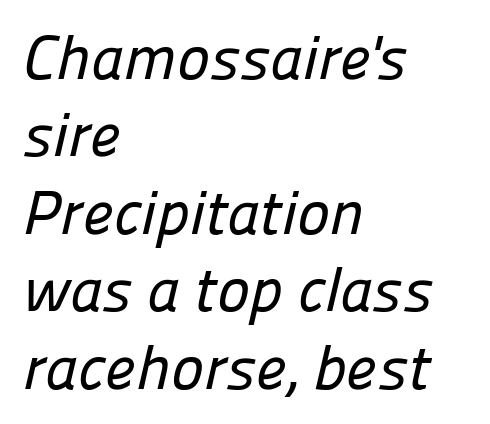
The image shows 62 px sans-serif type; set left-aligned, normal line spacing (1.25x), normal letter spacing, not underlined; low stroke contrast and a medium x-height.
